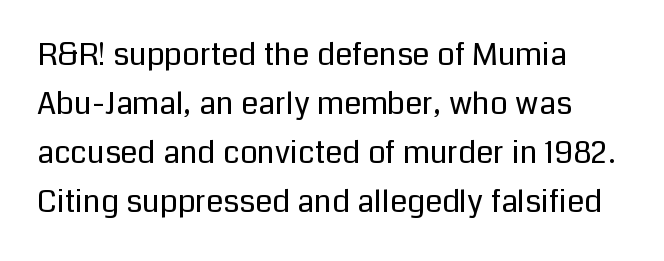
{"serif": "no", "italic": "no", "bold": "no", "weight": "regular", "width": "normal", "stroke_contrast": "low", "x_height": "medium", "monospaced": "no", "underline": "no", "align": "left", "line_spacing": "normal", "line_spacing_ratio": 1.58, "letter_spacing": "normal", "letter_spacing_em": 0.0, "glyph_px": 31}
